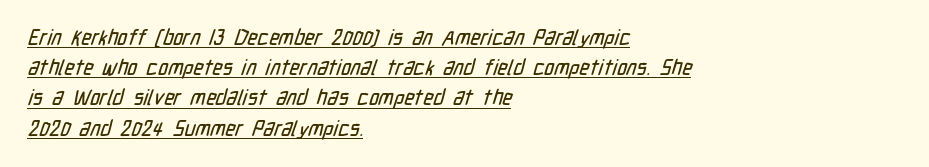
{"underline": "yes", "align": "left", "line_spacing": "normal", "line_spacing_ratio": 1.44, "letter_spacing": "normal", "letter_spacing_em": 0.0, "glyph_px": 21}
